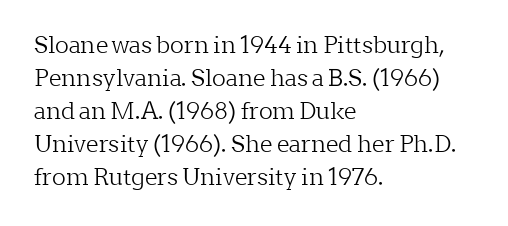
Does extra space separate the letters? No, they use regular spacing. The rendering anchors every line to the left-hand side. The axis of the letterforms is exactly vertical. These lines sit exactly where default settings would place them. Ink coverage per letter is moderate at most. Bare-footed words on every line.
